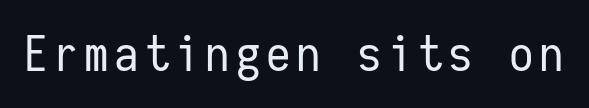
{"serif": "no", "italic": "no", "bold": "no", "weight": "regular", "width": "condensed", "stroke_contrast": "low", "x_height": "medium", "monospaced": "yes", "underline": "no", "glyph_px": 49}
